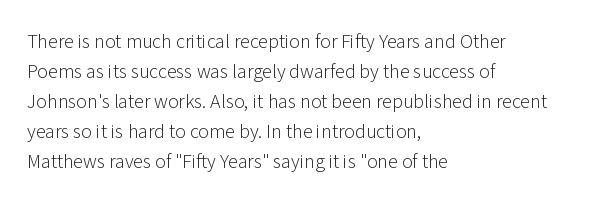
The face looks like a standard text weight, possibly lighter. A normal amount of white space separates one row of letters from the next. Line beginnings align vertically; line endings do not. The horizontal fit of the characters is conventional and even. The passage shown is not underscored anywhere.
